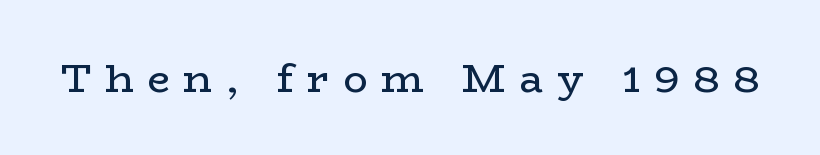
{"serif": "yes", "italic": "no", "bold": "no", "weight": "regular", "width": "wide", "stroke_contrast": "low", "x_height": "medium", "monospaced": "no", "underline": "no", "letter_spacing": "wide", "letter_spacing_em": 0.34, "glyph_px": 40}
